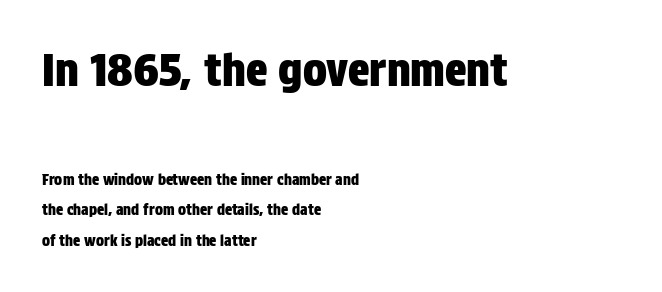
Q: Is the text italic (slanted)? A: No, it is upright.
Q: Is the typeface a serif or a sans-serif typeface? A: Sans-serif.
Q: Is the text underlined? A: No.
Q: How is the paragraph aligned? A: Left-aligned.
Q: Is the spacing between letters normal or unusually wide? A: Normal.
Q: Is the spacing between lines tight, normal or loose? A: Loose.
Q: Which block of text is set in a larger size, the first (top) or the second (bottom)? A: The first (top) one.
Q: Width (condensed, normal, or wide)? A: Condensed.
Q: Stroke contrast? A: Low.
Q: x-height? A: Large.
Q: Monospaced? A: No.
